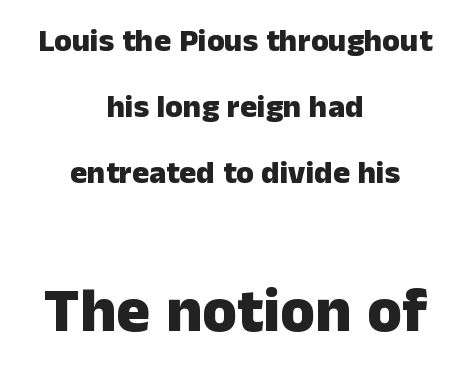
Q: Is the text bold? A: Yes.
Q: Is the text italic (slanted)? A: No, it is upright.
Q: Is the typeface a serif or a sans-serif typeface? A: Sans-serif.
Q: Is the text underlined? A: No.
Q: How is the paragraph aligned? A: Centered.
Q: Is the spacing between letters normal or unusually wide? A: Normal.
Q: Is the spacing between lines tight, normal or loose? A: Loose.
Q: Which block of text is set in a larger size, the first (top) or the second (bottom)? A: The second (bottom) one.
Q: Width (condensed, normal, or wide)? A: Normal.
Q: Stroke contrast? A: Low.
Q: x-height? A: Medium.
Q: Monospaced? A: No.
